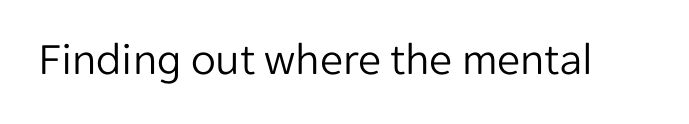
The letters advance in unequal steps, a hallmark of proportional type. Weight: regular or lighter. To sum up the face: it is a sans, with no serifs. Honestly, the letter spacing is just normal — you wouldn't notice it.
